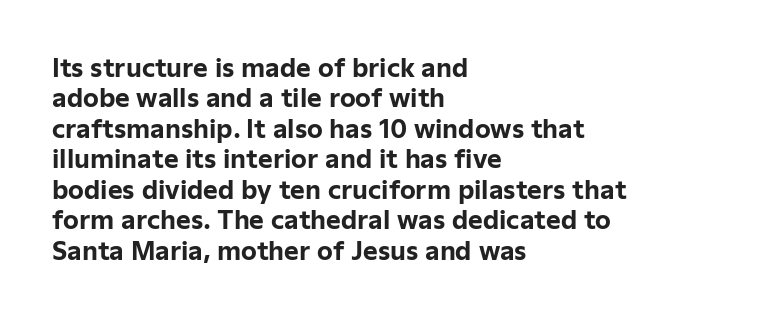
The image shows 25 px bold type, upright; set left-aligned, line spacing 1.22x, normal letter spacing, not underlined.
